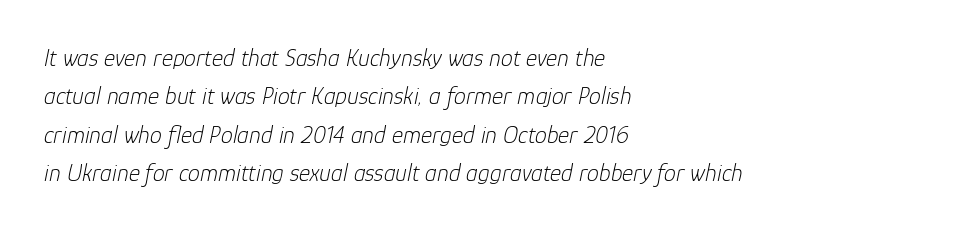
Nothing unusual about the tracking: characters are spaced as the font intends. Counters stay open thanks to moderate or lighter strokes. Regular leading. There's an unmistakable incline to the writing here. These lines stack with their left ends in a neat column.
